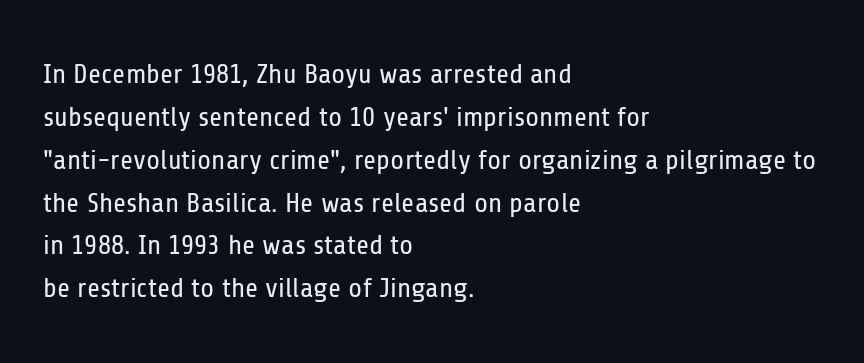
No heavy texture on the line: the type isn't bold. The compositor pushed each line to the left boundary. Descenders are the only things crossing below the line. Tracking here is standard; glyphs follow each other at the usual distance. Regular leading. The letters carry no serifs — their stems end cleanly without finishing strokes.
